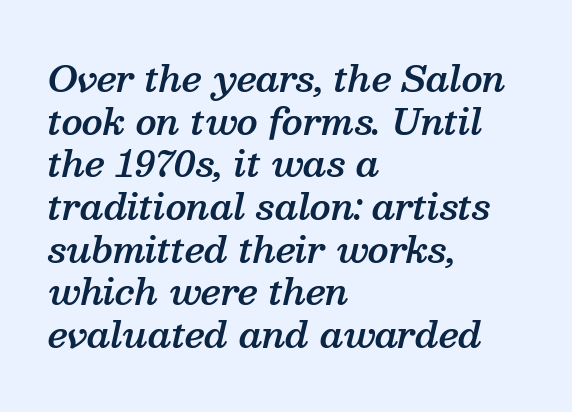
The image shows 35 px semibold serif type, italic (leaning right); set left-aligned, line spacing 1.22x, normal letter spacing, not underlined; medium stroke contrast and a medium x-height.
